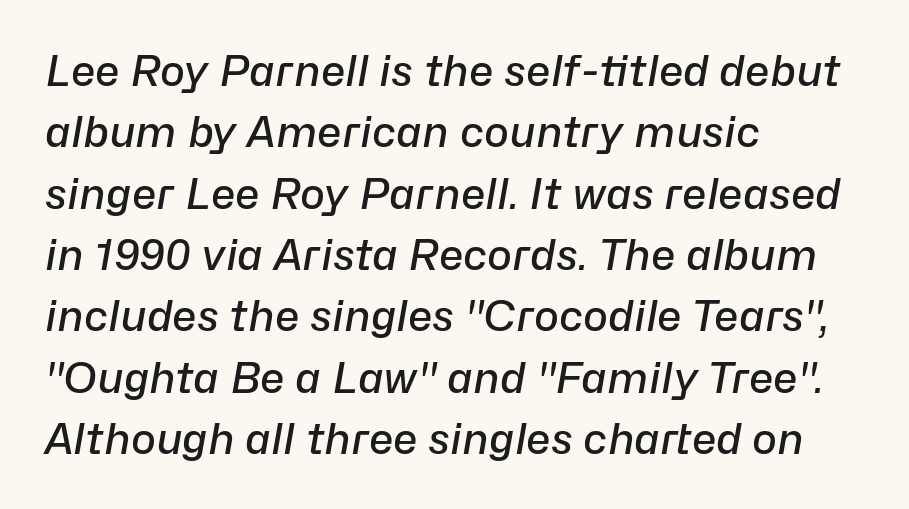
The image shows 42 px semibold type, italic (leaning right); set left-aligned, normal line spacing (1.46x), normal letter spacing, not underlined; low stroke contrast and a medium x-height.
